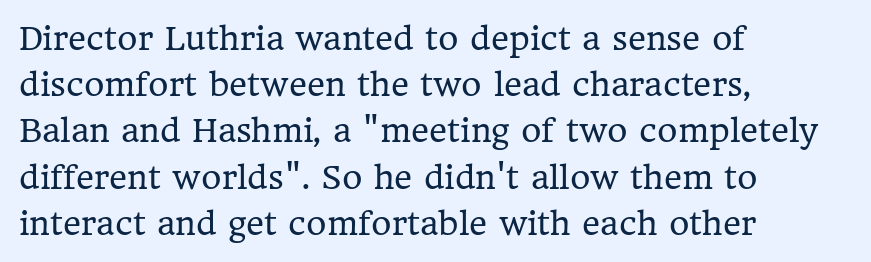
{"serif": "yes", "italic": "no", "bold": "no", "weight": "regular", "width": "normal", "stroke_contrast": "low", "x_height": "medium", "monospaced": "no", "underline": "no", "align": "left", "line_spacing": "normal", "line_spacing_ratio": 1.49, "letter_spacing": "normal", "letter_spacing_em": 0.0, "glyph_px": 31}
